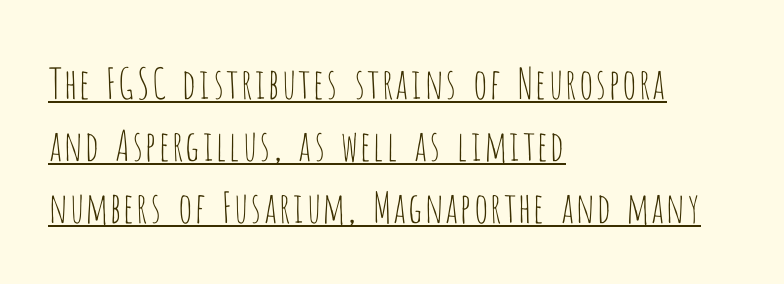
Heaviness? Minimal to ordinary, like unemphasized prose. The passage shown is typed in a proportional face where columns would drift. Glance below the letters and you will spot a drawn line. Nothing unusual about the tracking: characters are spaced as the font intends. What kind of face is this? One without serifs — a sans.
